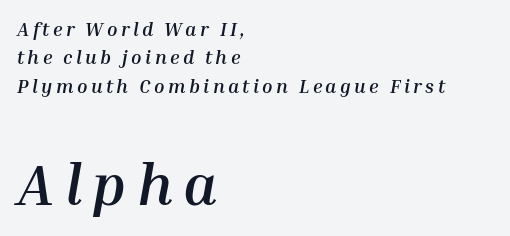
Q: Is the text bold? A: Yes.
Q: Is the text italic (slanted)? A: Yes, it leans right by about 10 degrees.
Q: Is the text underlined? A: No.
Q: How is the paragraph aligned? A: Left-aligned.
Q: Is the spacing between lines tight, normal or loose? A: Normal.
Q: Which block of text is set in a larger size, the first (top) or the second (bottom)? A: The second (bottom) one.
Q: Width (condensed, normal, or wide)? A: Normal.
Q: Stroke contrast? A: Medium.
Q: x-height? A: Medium.
Q: Monospaced? A: No.
